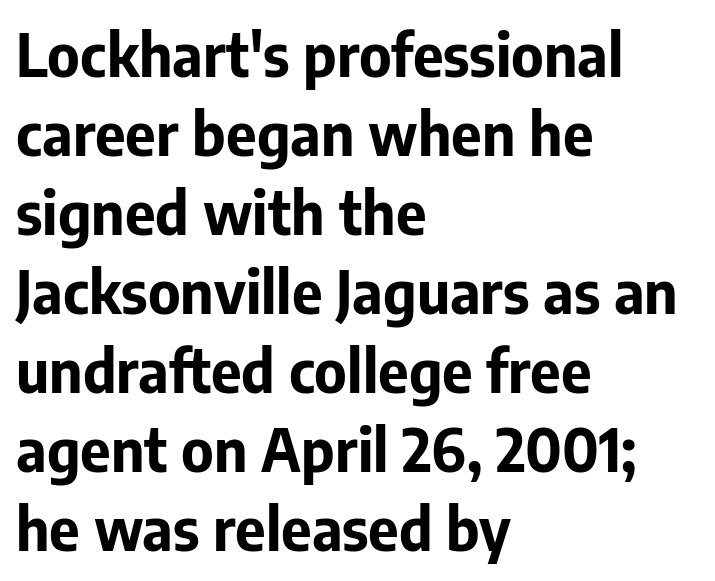
Emphasis by weight is at full strength: bold. How would I describe the line gaps? Plain and ordinary. You could call the tracking neutral — neither tight nor loose. Classification — sans serif. Check the space under the baseline: it is left empty. Character widths vary here, with narrow letters taking less room than wide ones.
